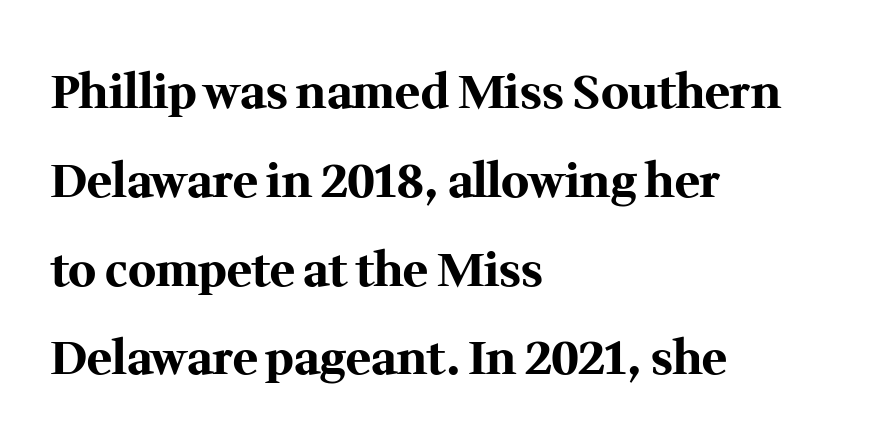
{"serif": "yes", "italic": "no", "bold": "yes", "weight": "bold", "width": "normal", "stroke_contrast": "medium", "x_height": "medium", "monospaced": "no", "underline": "no", "align": "left", "line_spacing_ratio": 1.89, "letter_spacing": "normal", "letter_spacing_em": 0.0, "glyph_px": 47}
